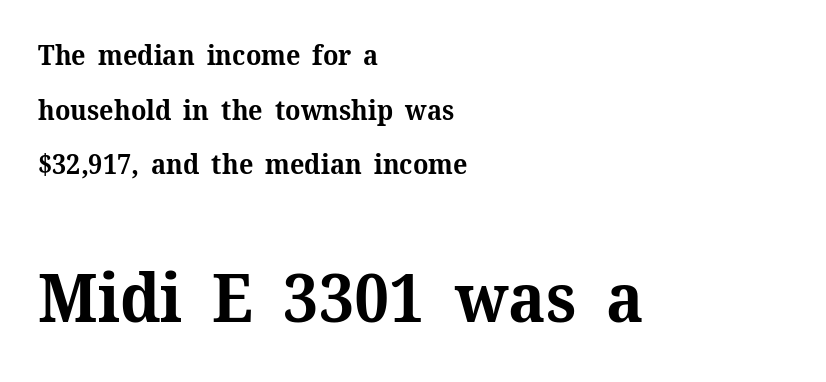
The image shows 67 px bold serif type, upright; set left-aligned, loose line spacing (2.02x), normal letter spacing, not underlined; the second (bottom) block is 2.48x larger; medium stroke contrast and a medium x-height.
